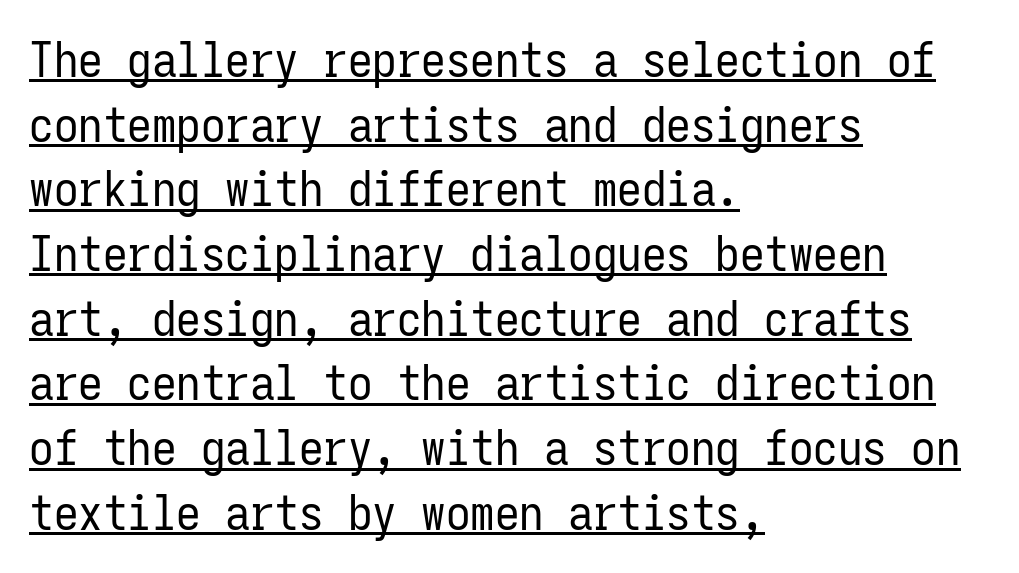
The image shows 49 px regular-weight, condensed sans-serif type, upright, monospaced; set left-aligned, normal line spacing (1.32x), normal letter spacing, underlined; low stroke contrast and a medium x-height.
